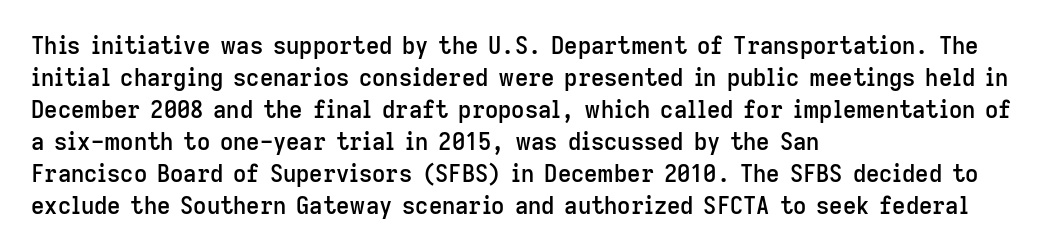
The image shows 23 px text type, upright; set left-aligned, normal line spacing (1.39x), normal letter spacing, not underlined.
